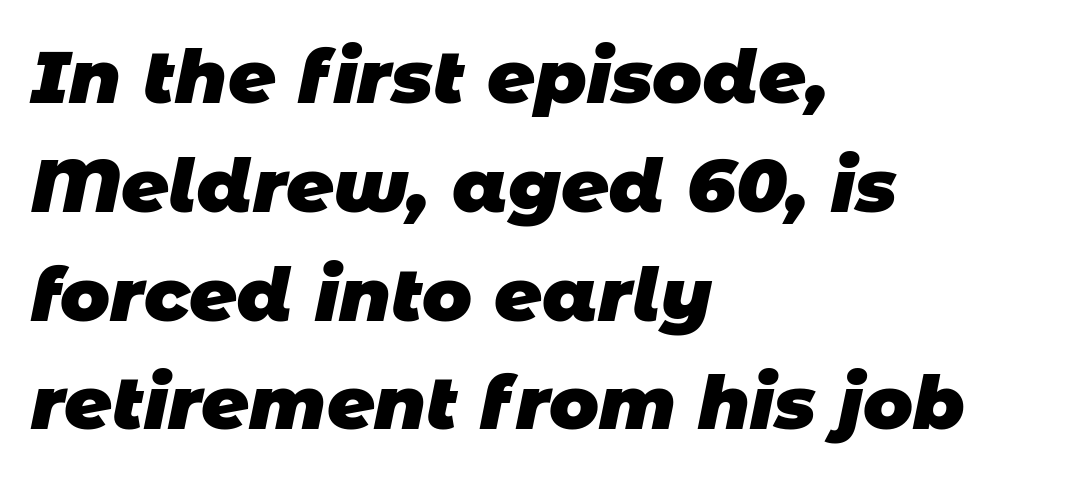
The image shows 74 px heavy sans-serif type; set left-aligned, normal line spacing (1.47x), normal letter spacing, not underlined; low stroke contrast and a large x-height.
